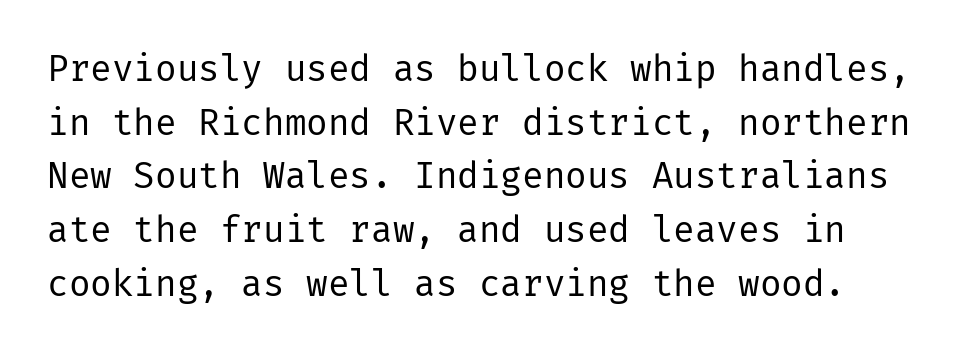
The image shows 36 px regular-weight sans-serif type, upright; set normal line spacing (1.49x), normal letter spacing, not underlined; low stroke contrast and a medium x-height.
